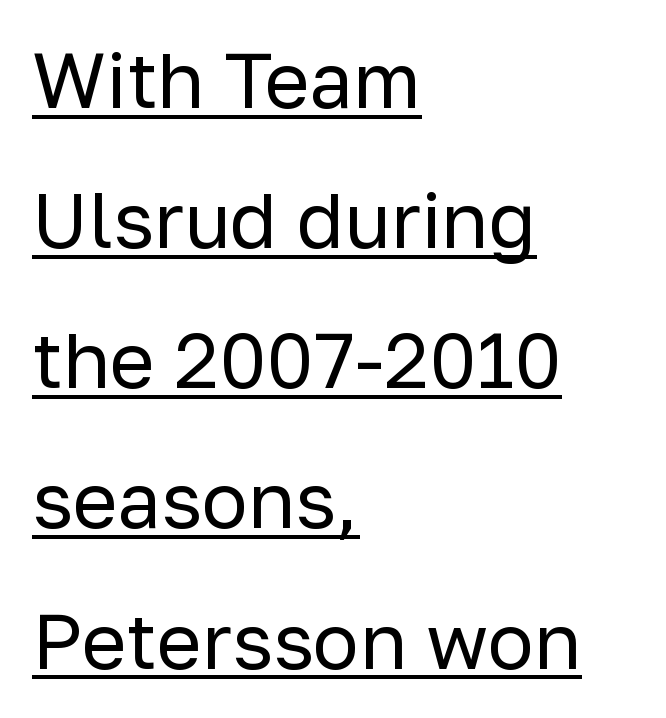
Q: Is the text bold? A: No.
Q: Is the text italic (slanted)? A: No, it is upright.
Q: Is the typeface a serif or a sans-serif typeface? A: Sans-serif.
Q: Is the text underlined? A: Yes.
Q: How is the paragraph aligned? A: Left-aligned.
Q: Is the spacing between letters normal or unusually wide? A: Normal.
Q: Width (condensed, normal, or wide)? A: Normal.
Q: Stroke contrast? A: Low.
Q: x-height? A: Medium.
Q: Monospaced? A: No.
